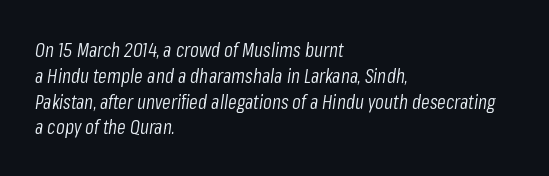
Tracking here is standard; glyphs follow each other at the usual distance. Stroke thickness stays within the range of a standard reading face or lighter. Characters are canted at an angle relative to the baseline's perpendicular. The setting favours the left margin, as ordinary paragraphs usually do. Honestly, there is no underline to notice here at all.
